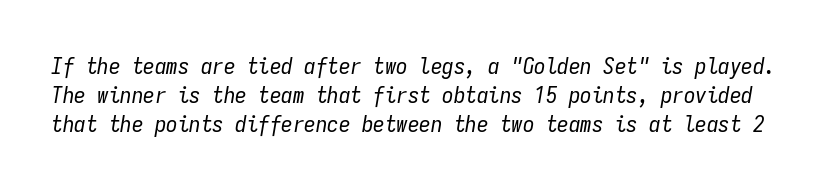
Q: Is the text bold? A: No.
Q: Is the text italic (slanted)? A: Yes, it leans right by about 9 degrees.
Q: Is the text underlined? A: No.
Q: Is the spacing between letters normal or unusually wide? A: Normal.
Q: Is the spacing between lines tight, normal or loose? A: Normal.
